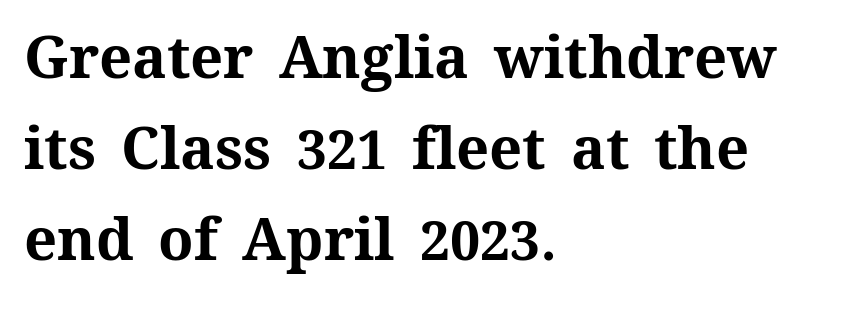
If you drew a ruler down the left edge, every line would touch it. Strokes here are thick enough to call this a true bold. Do the characters align in a grid? No, the font is proportional. No italicization has been applied; the sample stays upright. One glance says typical: line gaps are just what's usual.
